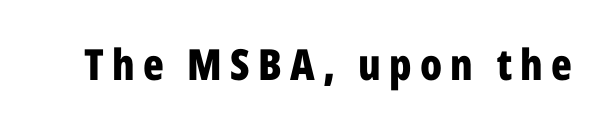
The image shows 43 px bold, condensed sans-serif type, upright; set not underlined; low stroke contrast and a medium x-height.
